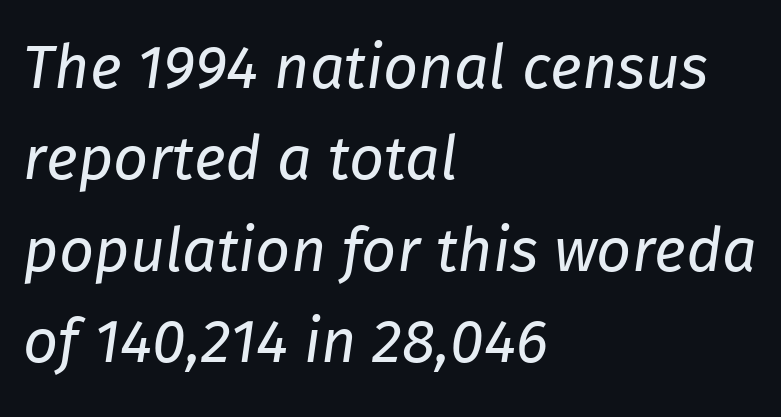
The image shows 61 px regular-weight type, italic (leaning right); set left-aligned, normal line spacing (1.5x), normal letter spacing, not underlined; low stroke contrast and a medium x-height.
